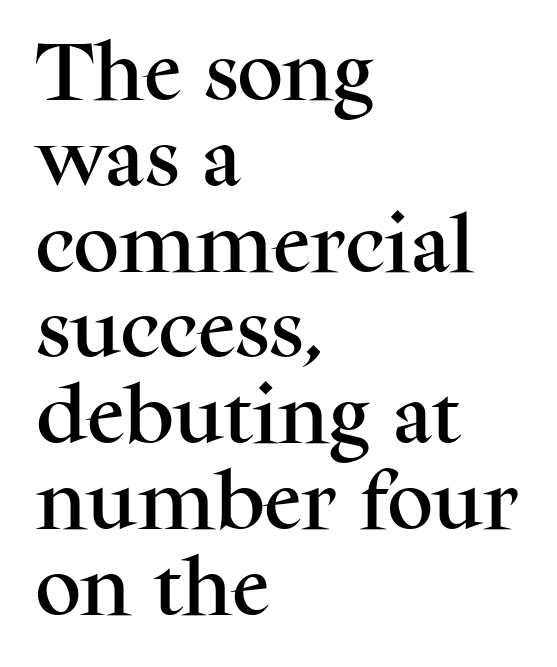
{"serif": "yes", "italic": "no", "width": "normal", "stroke_contrast": "medium", "x_height": "medium", "monospaced": "no", "underline": "no", "align": "left", "line_spacing": "normal", "line_spacing_ratio": 1.34, "letter_spacing": "normal", "letter_spacing_em": 0.0, "glyph_px": 64}
